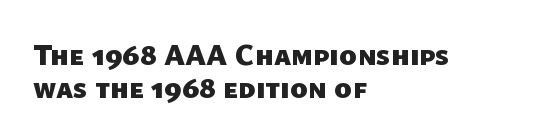
The image shows 30 px heavy sans-serif type; set left-aligned, tight line spacing (1.09x), normal letter spacing, not underlined; low stroke contrast and a medium x-height.
